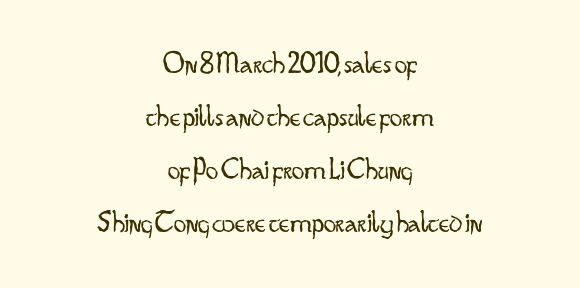
Q: Is the text bold? A: No.
Q: Is the text italic (slanted)? A: No, it is upright.
Q: Is the typeface a serif or a sans-serif typeface? A: Sans-serif.
Q: Is the text underlined? A: No.
Q: How is the paragraph aligned? A: Centered.
Q: Is the spacing between letters normal or unusually wide? A: Normal.
Q: Width (condensed, normal, or wide)? A: Condensed.
Q: Stroke contrast? A: Low.
Q: x-height? A: Small.
Q: Monospaced? A: No.
